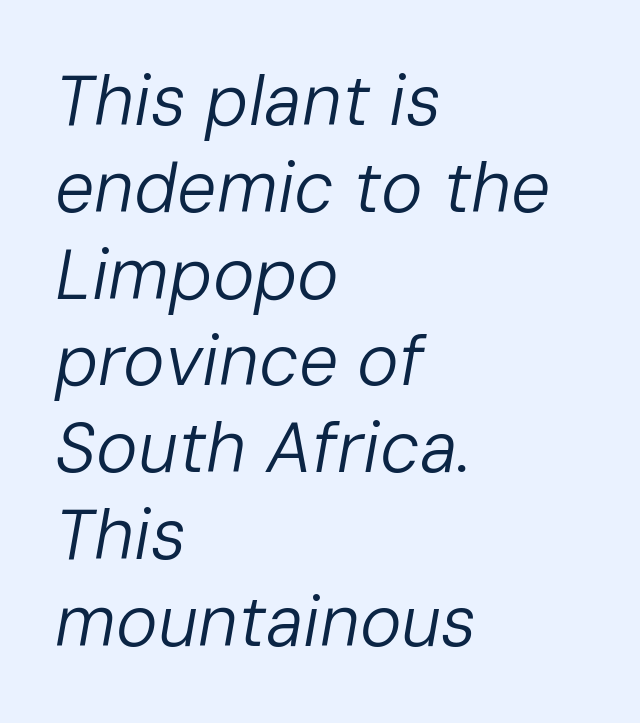
The image shows 70 px regular-weight type, italic (leaning right); set left-aligned, line spacing 1.24x, normal letter spacing, not underlined; low stroke contrast and a medium x-height.
